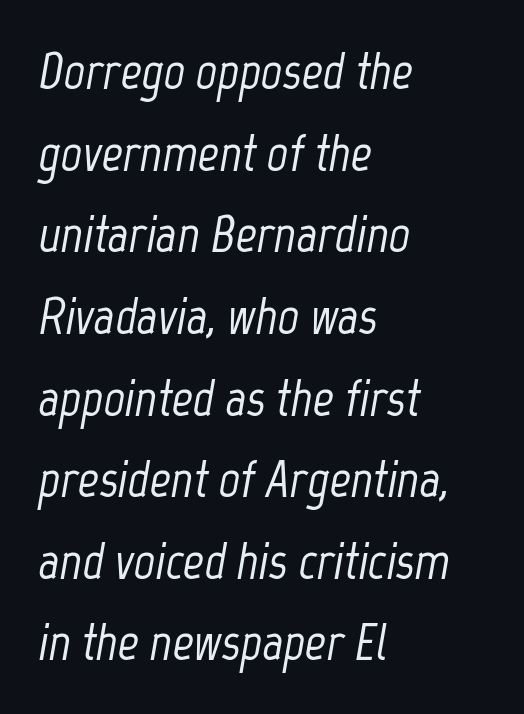
Q: Is the text italic (slanted)? A: Yes, it leans right by about 12 degrees.
Q: Is the text underlined? A: No.
Q: How is the paragraph aligned? A: Left-aligned.
Q: Is the spacing between letters normal or unusually wide? A: Normal.
Q: Is the spacing between lines tight, normal or loose? A: Normal.
Q: Width (condensed, normal, or wide)? A: Condensed.
Q: Stroke contrast? A: Low.
Q: x-height? A: Medium.
Q: Monospaced? A: No.
